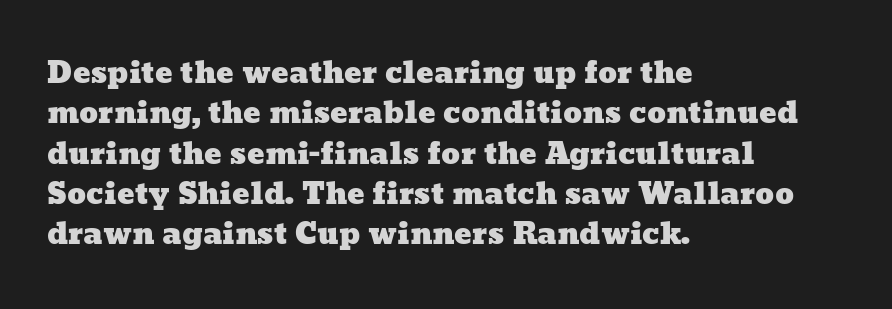
{"width": "wide", "stroke_contrast": "low", "x_height": "medium", "monospaced": "no", "underline": "no", "align": "left", "line_spacing": "normal", "line_spacing_ratio": 1.39, "letter_spacing": "normal", "letter_spacing_em": 0.0, "glyph_px": 29}
